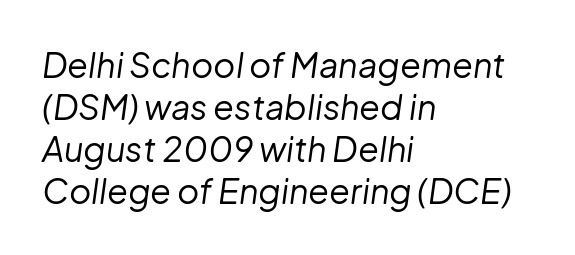
The passage shown is typed in a proportional face where columns would drift. Rendered with sloped, italic letterforms. A clean baseline with only descenders dipping below it. The strokes carry an ordinary text weight at most. Is the letter spacing exaggerated? No — it looks like the ordinary default. Left-aligned paragraph, ragged on the right.
